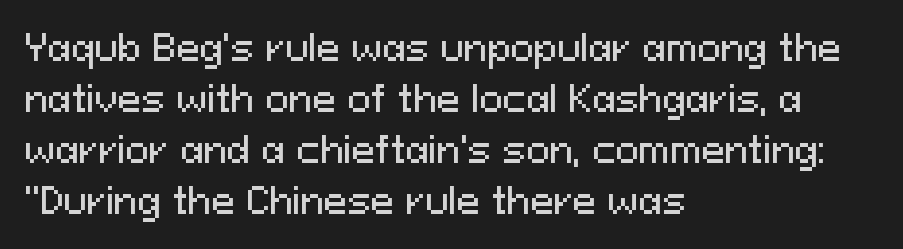
The image shows 35 px sans-serif type, upright; set left-aligned, normal line spacing (1.46x), normal letter spacing, not underlined; medium stroke contrast and a medium x-height.
